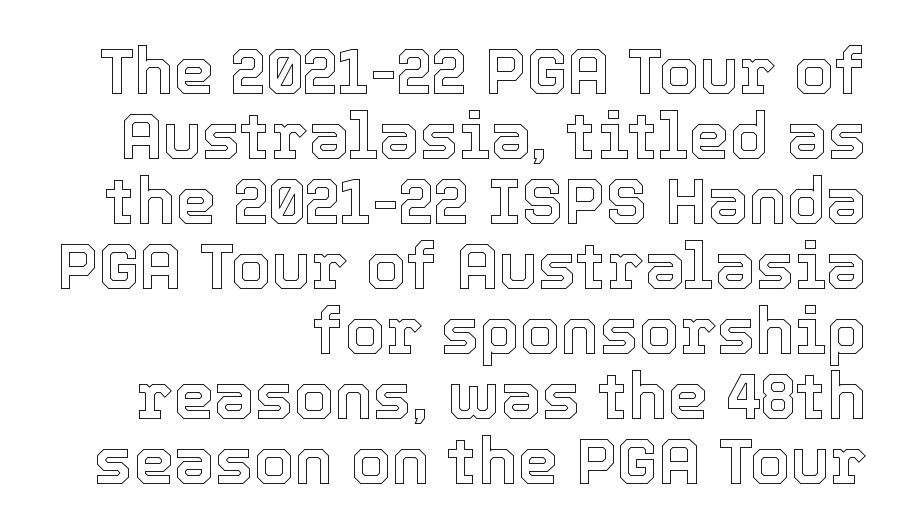
You could not count columns in this text — the font is proportionally spaced. In terms of letterspacing, this is plain default setting. Upright lettering throughout. Typeset ragged left — the right edge is the straight one. The glyphs are unaccompanied by any horizontal stroke below them.
